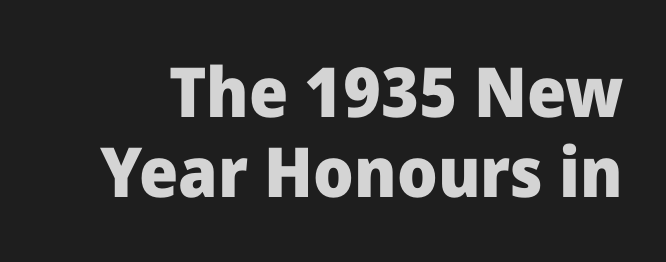
{"serif": "no", "italic": "no", "bold": "yes", "weight": "heavy", "width": "normal", "stroke_contrast": "low", "x_height": "medium", "monospaced": "no", "underline": "no", "line_spacing_ratio": 1.16, "letter_spacing": "normal", "letter_spacing_em": 0.0, "glyph_px": 69}
